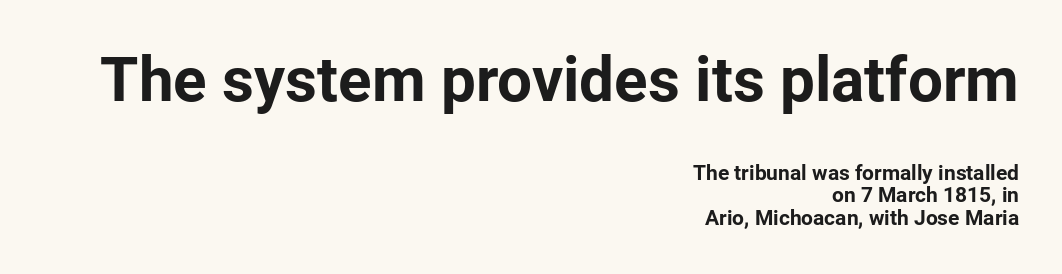
The image shows 62 px bold sans-serif type, upright; set right-aligned, tight line spacing (1.08x), normal letter spacing, not underlined; the first (top) block is 2.95x larger; low stroke contrast and a medium x-height.
